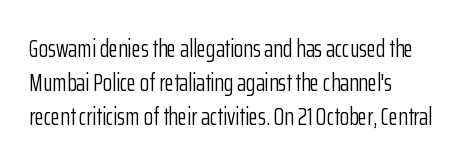
Q: Is the text bold? A: No.
Q: Is the text italic (slanted)? A: No, it is upright.
Q: Is the text underlined? A: No.
Q: Is the spacing between letters normal or unusually wide? A: Normal.
Q: Is the spacing between lines tight, normal or loose? A: Normal.
